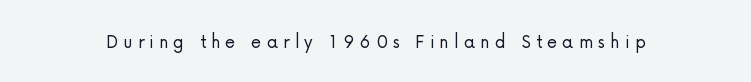
Descenders are the only things crossing below the line. The rendering inserts visible extra space after every character. Does the lettering tilt? It doesn't — this is upright. A quiet, ordinary-to-light weight characterises the typeface.
